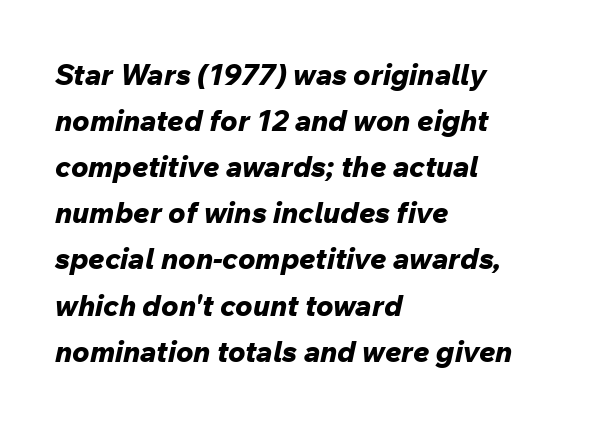
Q: Is the text bold? A: Yes.
Q: Is the text italic (slanted)? A: Yes, it leans right by about 12 degrees.
Q: Is the text underlined? A: No.
Q: How is the paragraph aligned? A: Left-aligned.
Q: Is the spacing between letters normal or unusually wide? A: Normal.
Q: Is the spacing between lines tight, normal or loose? A: Normal.
Q: Width (condensed, normal, or wide)? A: Normal.
Q: Stroke contrast? A: Low.
Q: x-height? A: Medium.
Q: Monospaced? A: No.
